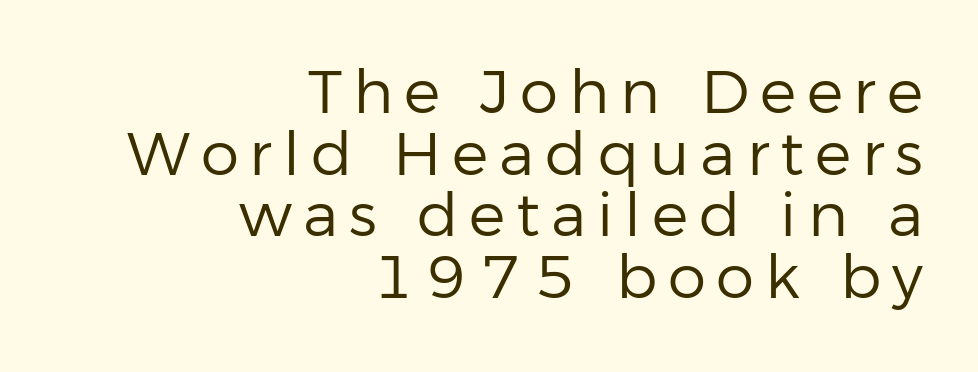
The words here are not underlined. The rag falls on the left side of this text block. Is this a fixed-width face? No — the glyphs have proportional, varying widths. Tall strokes in this sample are plumb rather than angled. Are there feet on the stems? There aren't — it's a sans. The strokes carry an ordinary text weight at most.
